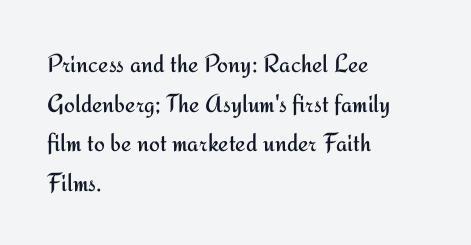
The block of text has a typical density, with ordinary space between rows. The line texture is even and compact thanks to regular tracking. Nothing heavy about these letters — not bold at all. Which margin do the lines hug? The left one — the right edge is uneven.
